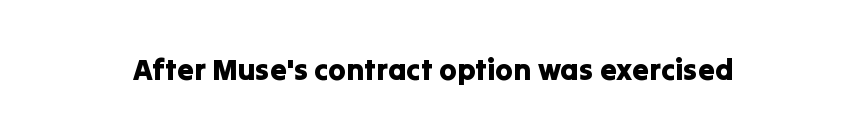
The image shows 30 px sans-serif type, upright; set normal letter spacing, not underlined; low stroke contrast and a medium x-height.
